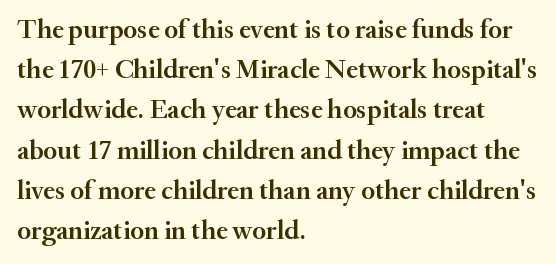
The image shows 27 px text type, upright; set left-aligned, normal line spacing (1.49x), normal letter spacing, not underlined.
